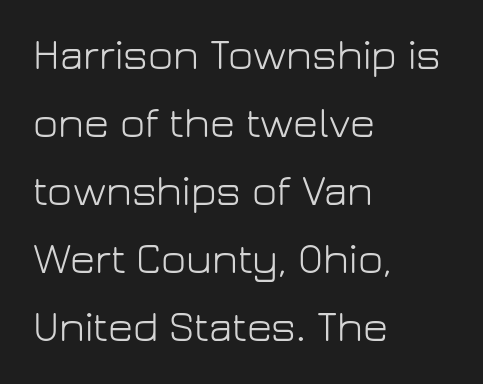
{"serif": "no", "italic": "no", "bold": "no", "weight": "light", "width": "normal", "stroke_contrast": "low", "x_height": "medium", "monospaced": "no", "underline": "no", "align": "left", "line_spacing": "normal", "line_spacing_ratio": 1.58, "letter_spacing": "normal", "letter_spacing_em": 0.0, "glyph_px": 43}
